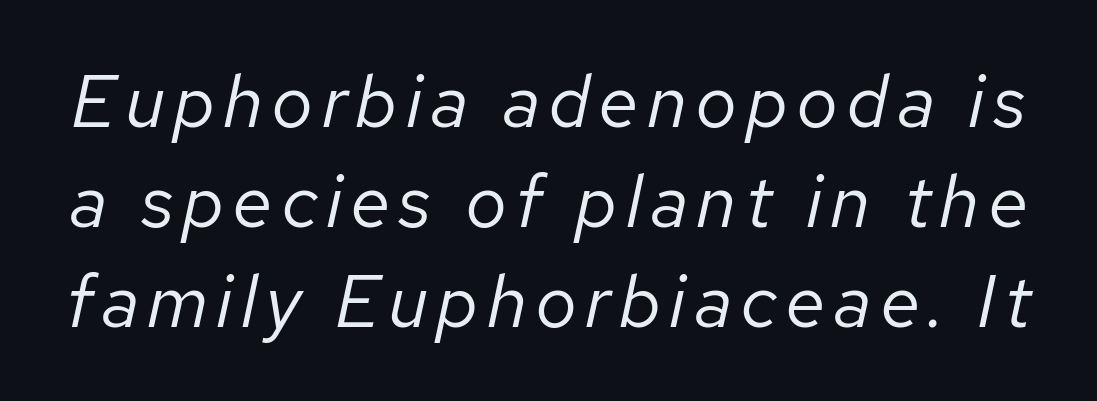
The image shows 74 px regular-weight type, italic (leaning right); set normal line spacing (1.35x), not underlined; low stroke contrast and a medium x-height.
